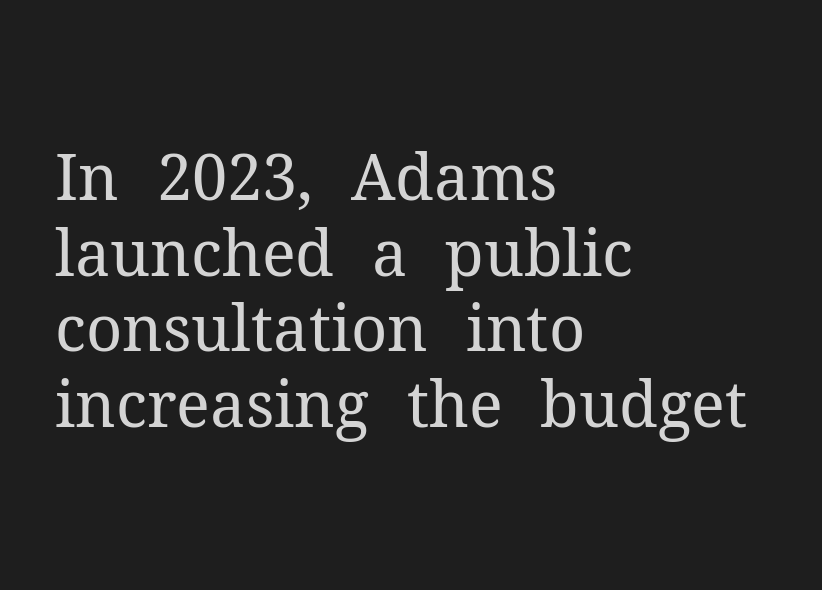
No italicization has been applied; the sample stays upright. These glyphs show unthickened strokes, regular width or finer. A serif font was chosen for this passage. The baseline area is clear.
